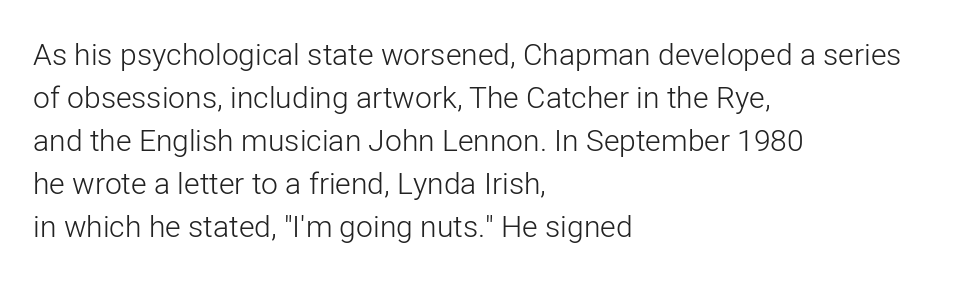
Each letter's strokes conclude bluntly, with no projecting serifs. The rendering uses a moderate line-height, typical for paragraphs. Looks like regular typesetting: each glyph gets only the width it needs. A bare baseline throughout the passage.
